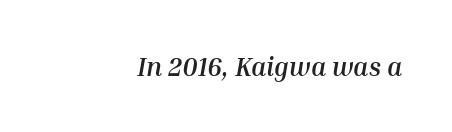
{"italic": "yes", "lean": "right", "slant_degrees": 10, "bold": "yes", "underline": "no", "letter_spacing": "normal", "letter_spacing_em": 0.0, "glyph_px": 26}
